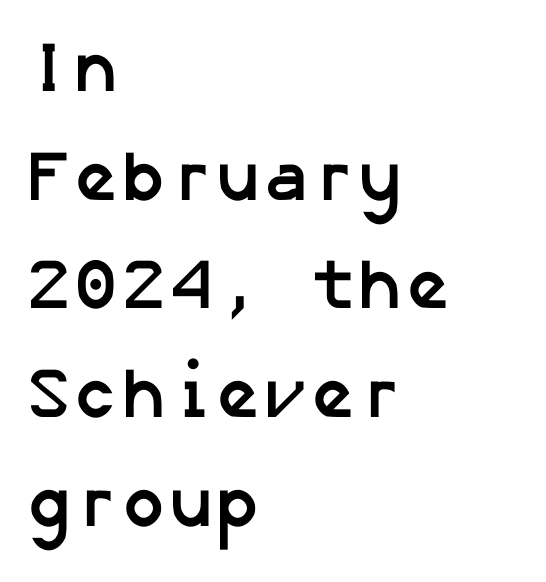
{"serif": "no", "bold": "yes", "weight": "semibold", "width": "normal", "stroke_contrast": "low", "x_height": "medium", "underline": "no", "align": "left", "line_spacing": "normal", "line_spacing_ratio": 1.53, "letter_spacing": "normal", "letter_spacing_em": 0.0, "glyph_px": 71}
